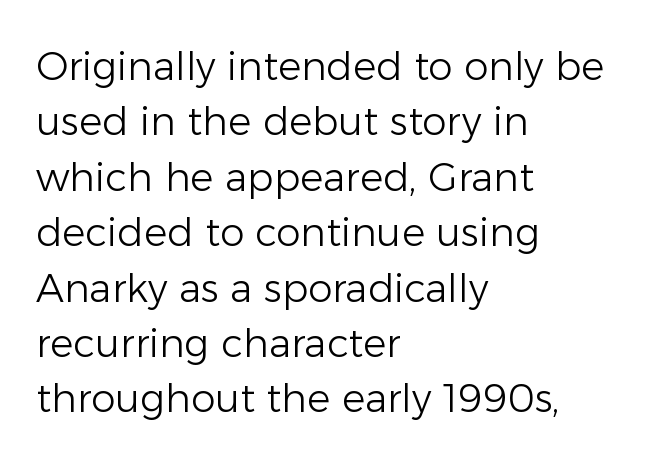
The image shows 39 px light sans-serif type, upright; set left-aligned, normal line spacing (1.42x), normal letter spacing, not underlined; low stroke contrast and a medium x-height.
